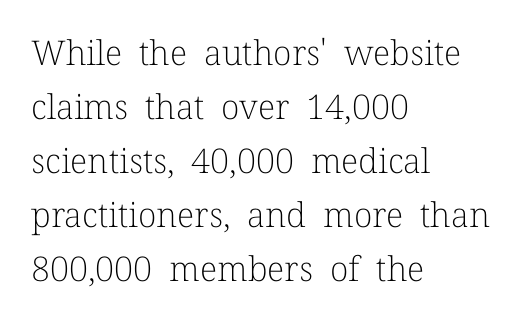
The image shows 34 px light serif type, upright; set left-aligned, normal line spacing (1.59x), normal letter spacing, not underlined; low stroke contrast and a medium x-height.
